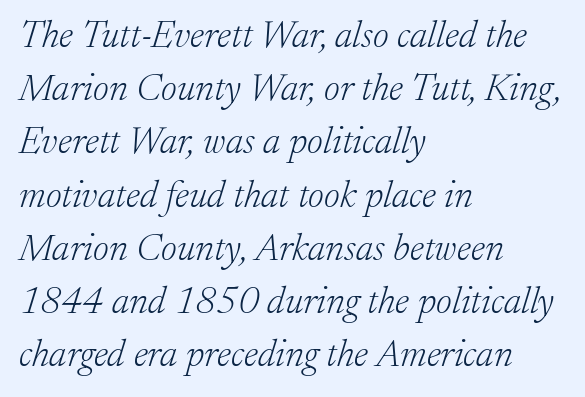
The image shows 38 px light serif type, italic (leaning right); set left-aligned, normal line spacing (1.4x), normal letter spacing, not underlined; low stroke contrast and a medium x-height.
